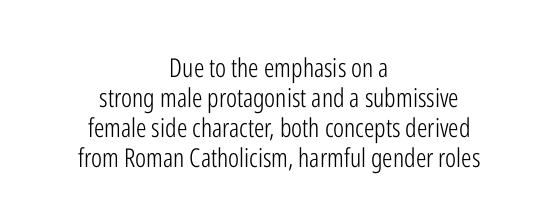
Line starts and ends both wander, symmetrically. Italic: no, the glyphs are upright roman. The glyphs are unaccompanied by any horizontal stroke below them. The lines are packed closely together with very little leading. Look at the tracking — it's just the regular setting, nothing added.
